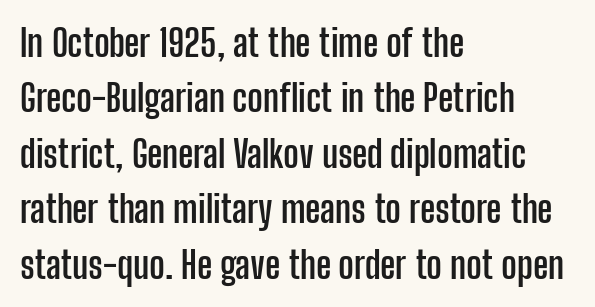
Q: Is the text bold? A: Yes.
Q: Is the text italic (slanted)? A: No, it is upright.
Q: Is the typeface a serif or a sans-serif typeface? A: Sans-serif.
Q: Is the text underlined? A: No.
Q: How is the paragraph aligned? A: Left-aligned.
Q: Is the spacing between letters normal or unusually wide? A: Normal.
Q: Is the spacing between lines tight, normal or loose? A: Normal.
Q: Width (condensed, normal, or wide)? A: Condensed.
Q: Stroke contrast? A: Low.
Q: x-height? A: Medium.
Q: Monospaced? A: No.
